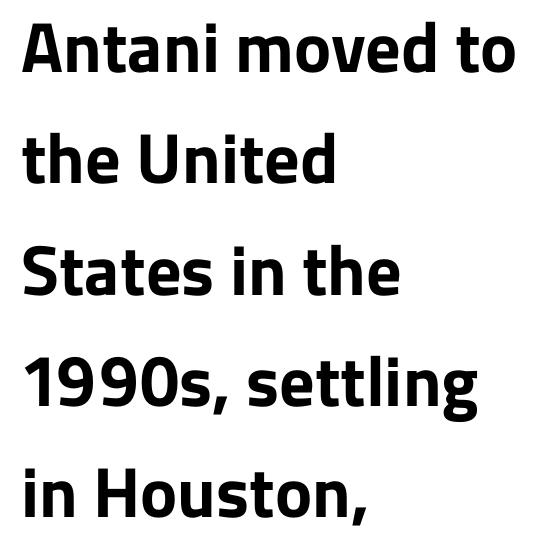
{"serif": "no", "italic": "no", "bold": "yes", "weight": "bold", "width": "normal", "stroke_contrast": "low", "x_height": "medium", "monospaced": "no", "underline": "no", "align": "left", "line_spacing": "normal", "line_spacing_ratio": 1.59, "letter_spacing": "normal", "letter_spacing_em": 0.0, "glyph_px": 70}
